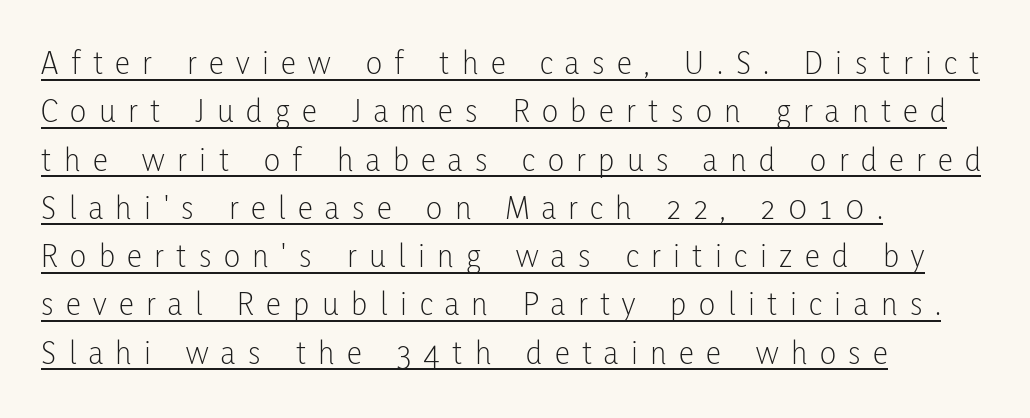
The cut favours lightness, reaching ordinary text weight at its darkest. The line texture is sparse and dotted thanks to wide tracking. This sample has the flowing, uneven cadence of proportional lettering. Is the block centered? No — it sits flush against the left margin. If you measured baseline to baseline, you'd find a middling distance.
